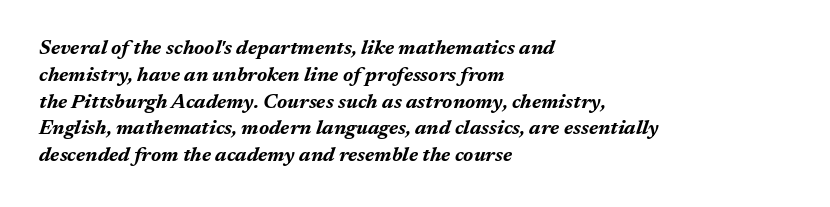
The image shows 20 px bold type, italic (leaning right); set left-aligned, normal line spacing (1.34x), normal letter spacing, not underlined.
